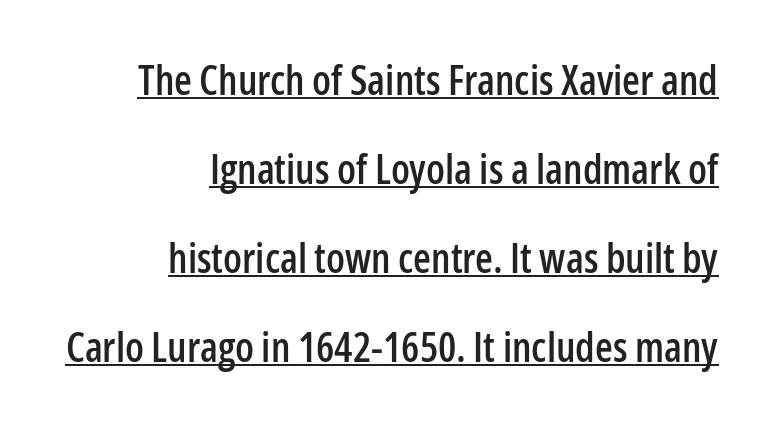
The image shows 41 px condensed sans-serif type, upright; set right-aligned, loose line spacing (2.17x), normal letter spacing, underlined; low stroke contrast and a medium x-height.
